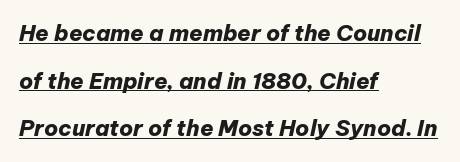
This is heavy type, rendered in bold. Horizontal bands of white between lines are thick stripes. When letters slant like this, we call the style italic. Students, observe the line beneath the letters — that is underlining. Is the letter spacing exaggerated? No — it looks like the ordinary default.
